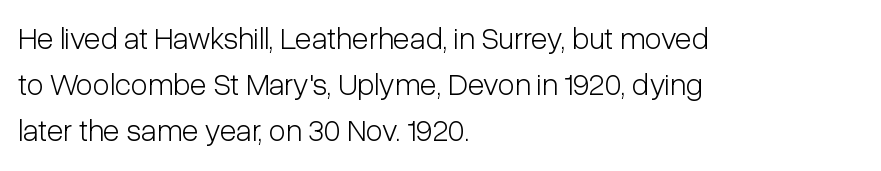
Q: Is the text bold? A: No.
Q: Is the text italic (slanted)? A: No, it is upright.
Q: Is the typeface a serif or a sans-serif typeface? A: Sans-serif.
Q: Is the text underlined? A: No.
Q: How is the paragraph aligned? A: Left-aligned.
Q: Is the spacing between letters normal or unusually wide? A: Normal.
Q: Is the spacing between lines tight, normal or loose? A: Normal.
Q: Width (condensed, normal, or wide)? A: Condensed.
Q: Stroke contrast? A: Low.
Q: x-height? A: Medium.
Q: Monospaced? A: No.
